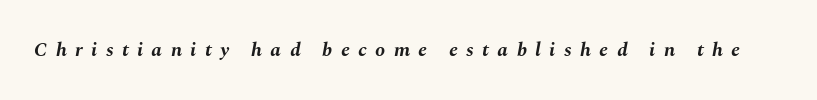
Q: Is the text bold? A: Yes.
Q: Is the text italic (slanted)? A: Yes, it leans right by about 10 degrees.
Q: Is the text underlined? A: No.
Q: Is the spacing between letters normal or unusually wide? A: Unusually wide.
